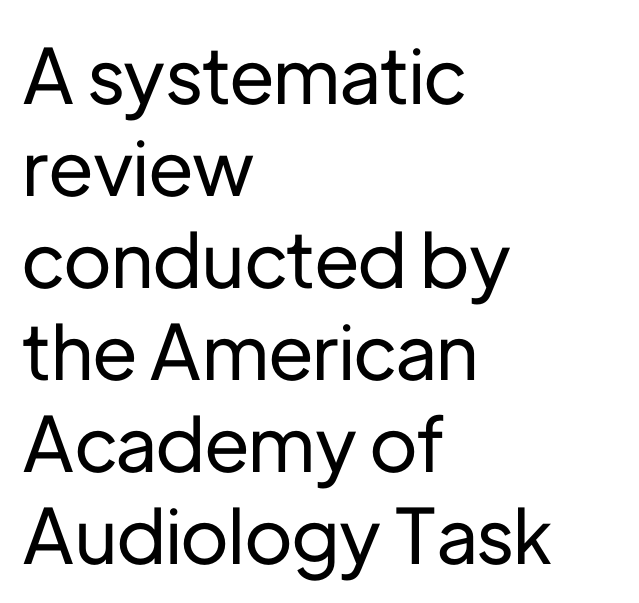
This sample uses a sans-serif face. Tall strokes in this sample are plumb rather than angled. Here the designer chose a conventional face with non-uniform glyph widths. A clean baseline with only descenders dipping below it. A classic flush-left, rag-right setting is used for this passage.
